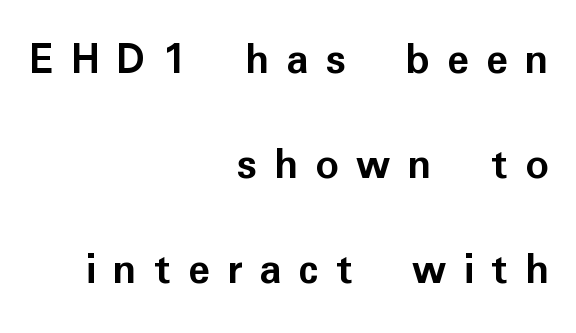
Words float on clear page, feet unadorned. Words appear elongated and porous because spacing is wide. Do the characters align in a grid? No, the font is proportional. The passage shown is typeset with a sans-serif family.
